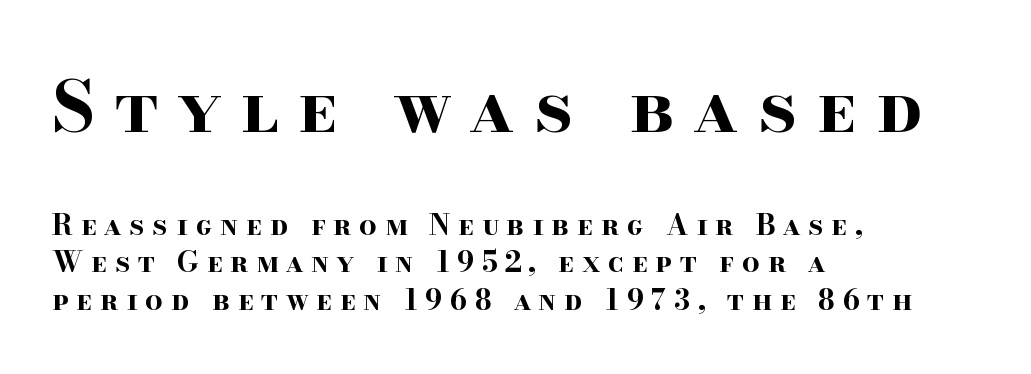
Q: Is the text bold? A: Yes.
Q: Is the text italic (slanted)? A: No, it is upright.
Q: Is the typeface a serif or a sans-serif typeface? A: Serif.
Q: Is the text underlined? A: No.
Q: How is the paragraph aligned? A: Left-aligned.
Q: Is the spacing between letters normal or unusually wide? A: Unusually wide.
Q: Is the spacing between lines tight, normal or loose? A: Normal.
Q: Which block of text is set in a larger size, the first (top) or the second (bottom)? A: The first (top) one.
Q: Width (condensed, normal, or wide)? A: Wide.
Q: Stroke contrast? A: High.
Q: x-height? A: Small.
Q: Monospaced? A: No.
